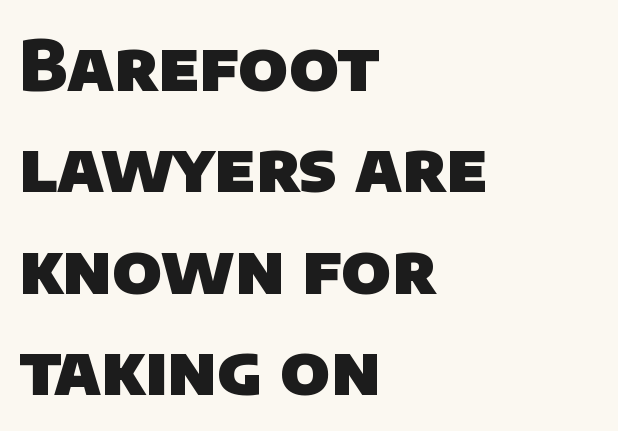
Q: Is the text bold? A: Yes.
Q: Is the typeface a serif or a sans-serif typeface? A: Sans-serif.
Q: Is the text underlined? A: No.
Q: How is the paragraph aligned? A: Left-aligned.
Q: Is the spacing between letters normal or unusually wide? A: Normal.
Q: Is the spacing between lines tight, normal or loose? A: Normal.
Q: Width (condensed, normal, or wide)? A: Normal.
Q: Stroke contrast? A: Low.
Q: x-height? A: Large.
Q: Monospaced? A: No.
